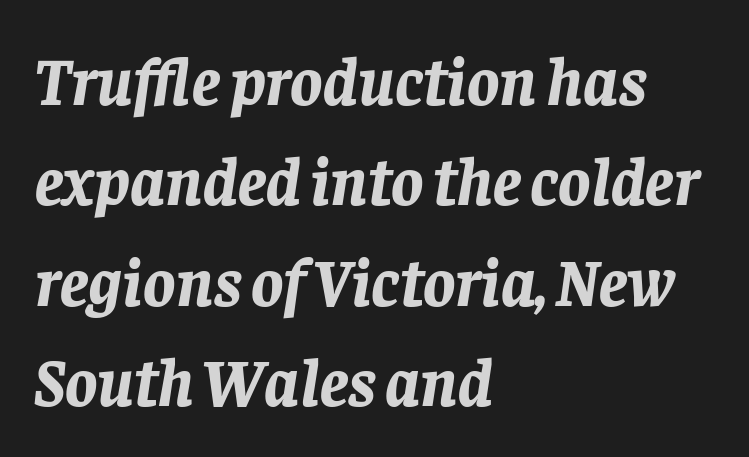
Q: Is the text bold? A: Yes.
Q: Is the text italic (slanted)? A: Yes, it leans right by about 8 degrees.
Q: Is the text underlined? A: No.
Q: How is the paragraph aligned? A: Left-aligned.
Q: Is the spacing between letters normal or unusually wide? A: Normal.
Q: Is the spacing between lines tight, normal or loose? A: Normal.
Q: Width (condensed, normal, or wide)? A: Normal.
Q: Stroke contrast? A: Low.
Q: x-height? A: Large.
Q: Monospaced? A: No.
